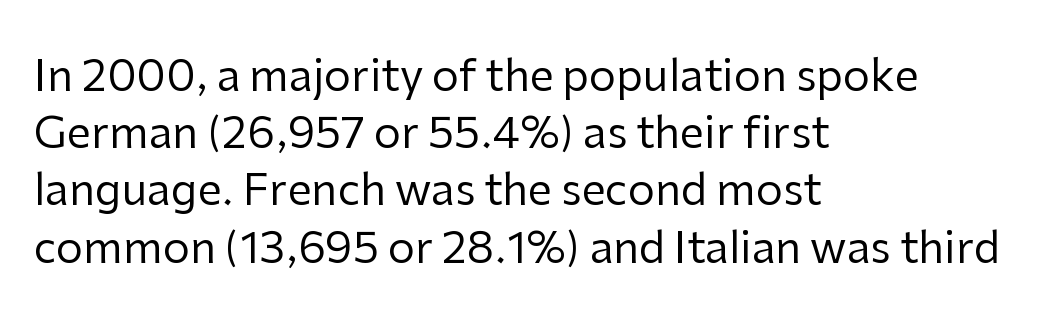
{"serif": "no", "italic": "no", "bold": "no", "weight": "regular", "width": "normal", "stroke_contrast": "low", "x_height": "medium", "monospaced": "no", "underline": "no", "align": "left", "line_spacing": "normal", "line_spacing_ratio": 1.33, "letter_spacing": "normal", "letter_spacing_em": 0.0, "glyph_px": 43}
